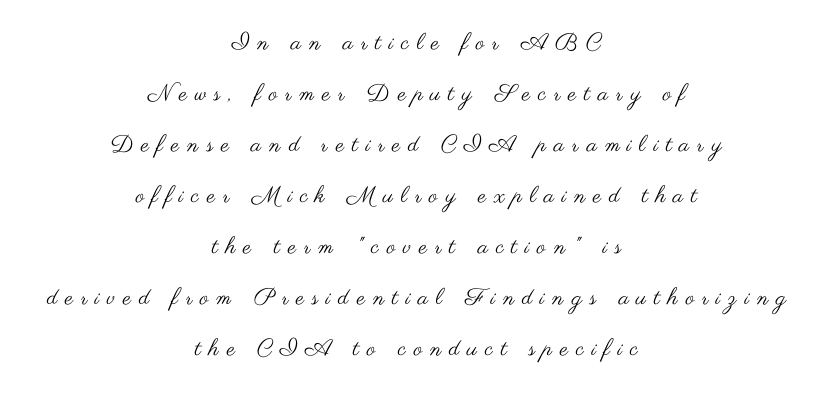
{"bold": "no", "underline": "no", "align": "center", "line_spacing": "loose", "line_spacing_ratio": 2.22, "letter_spacing": "wide", "letter_spacing_em": 0.34, "glyph_px": 23}
